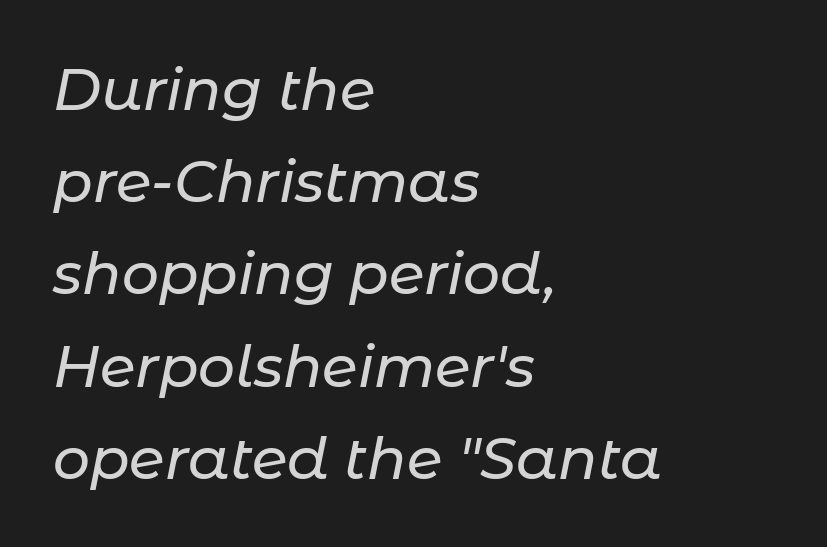
The baseline area is clear. Italic? Definitely — the glyphs are oblique. A typesetter would call this proportional, since set widths differ per character. What stands out about the letter spacing? Nothing — it is the standard amount. Compared with typical paragraphs, the rows here are spaced about the same.
